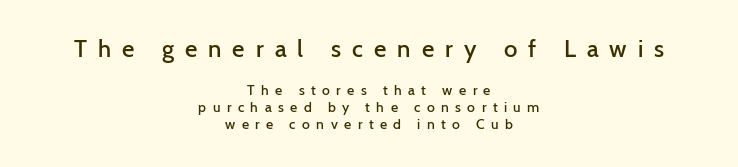
The image shows 24 px text type, upright; set centered, line spacing 1.21x, unusually wide letter spacing (+0.46 em), not underlined; the first (top) block is 1.71x larger.
